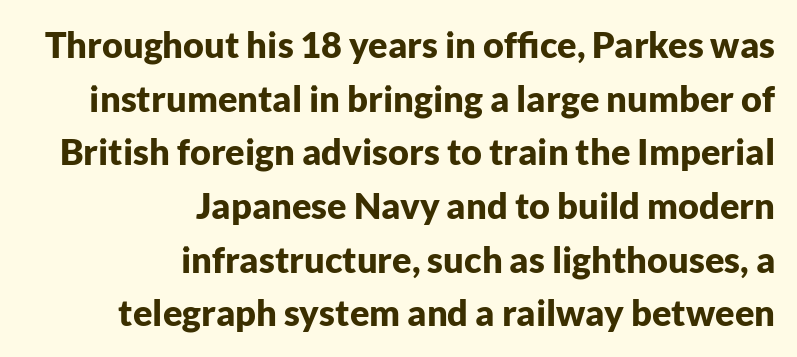
Q: Is the text bold? A: Yes.
Q: Is the text italic (slanted)? A: No, it is upright.
Q: Is the typeface a serif or a sans-serif typeface? A: Sans-serif.
Q: Is the text underlined? A: No.
Q: How is the paragraph aligned? A: Right-aligned.
Q: Is the spacing between letters normal or unusually wide? A: Normal.
Q: Is the spacing between lines tight, normal or loose? A: Normal.
Q: Width (condensed, normal, or wide)? A: Normal.
Q: Stroke contrast? A: Low.
Q: x-height? A: Medium.
Q: Monospaced? A: No.
